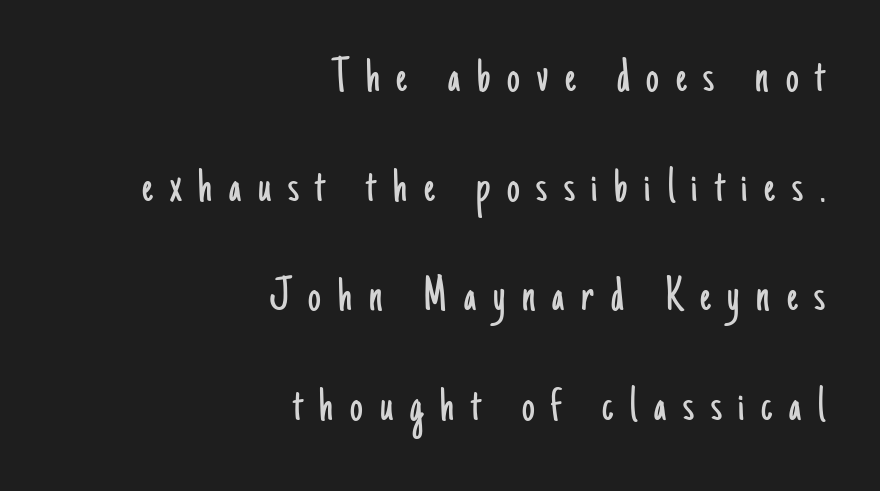
{"serif": "no", "italic": "no", "bold": "no", "weight": "light", "width": "condensed", "stroke_contrast": "low", "x_height": "small", "monospaced": "no", "underline": "no", "align": "right", "line_spacing": "loose", "line_spacing_ratio": 2.15, "letter_spacing": "wide", "letter_spacing_em": 0.33, "glyph_px": 51}
